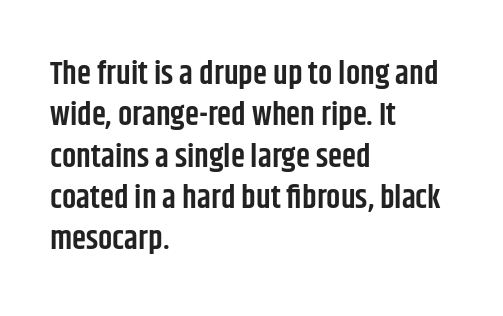
The image shows 32 px semibold, condensed sans-serif type, upright; set left-aligned, normal line spacing (1.29x), normal letter spacing, not underlined; low stroke contrast and a large x-height.
